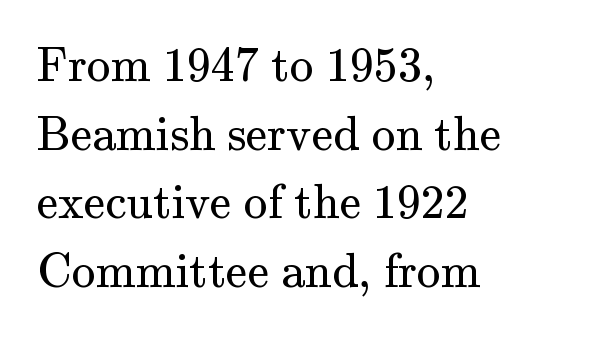
{"serif": "yes", "italic": "no", "bold": "no", "weight": "regular", "width": "normal", "stroke_contrast": "medium", "x_height": "small", "monospaced": "no", "underline": "no", "align": "left", "line_spacing": "normal", "line_spacing_ratio": 1.43, "letter_spacing": "normal", "letter_spacing_em": 0.0, "glyph_px": 48}
